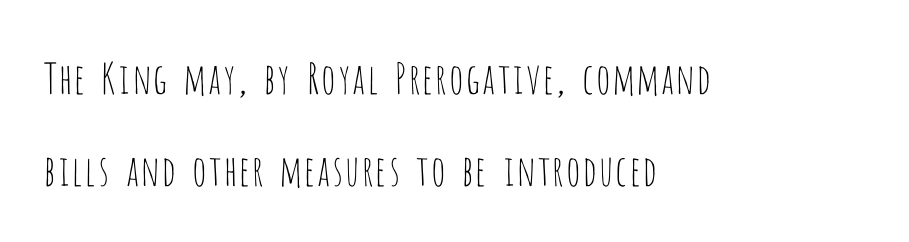
Q: Is the text bold? A: No.
Q: Is the text italic (slanted)? A: No, it is upright.
Q: Is the typeface a serif or a sans-serif typeface? A: Sans-serif.
Q: Is the text underlined? A: No.
Q: How is the paragraph aligned? A: Left-aligned.
Q: Is the spacing between letters normal or unusually wide? A: Normal.
Q: Is the spacing between lines tight, normal or loose? A: Loose.
Q: Width (condensed, normal, or wide)? A: Condensed.
Q: Stroke contrast? A: Low.
Q: x-height? A: Large.
Q: Monospaced? A: No.
